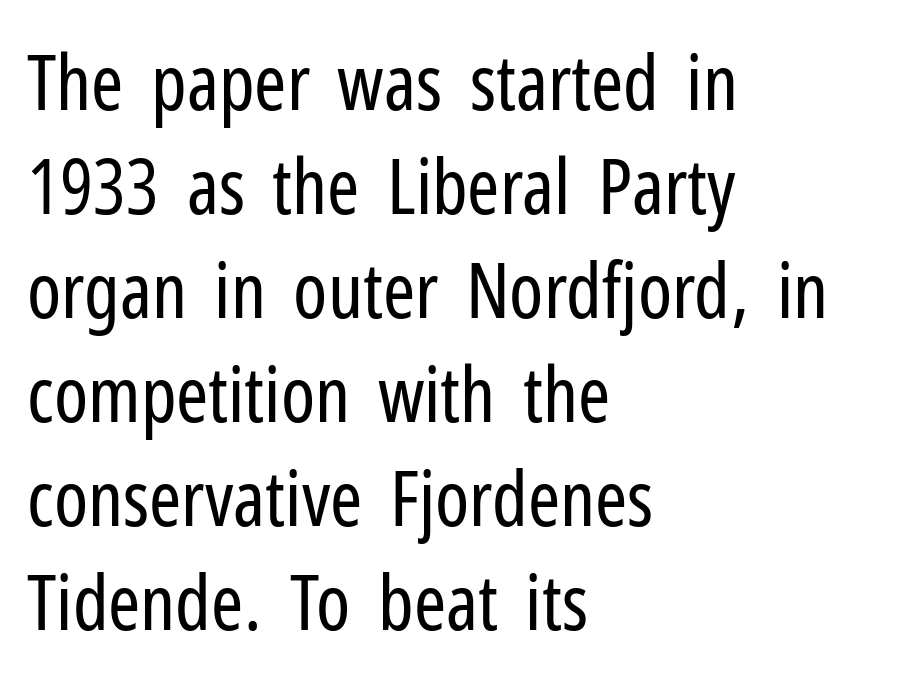
The face looks like a standard text weight, possibly lighter. Posture: vertical. Summary of vertical rhythm: regular, with standard interline spacing. Check the space under the baseline: it is left empty. The rendering uses natural spacing where letterforms have individual widths.
